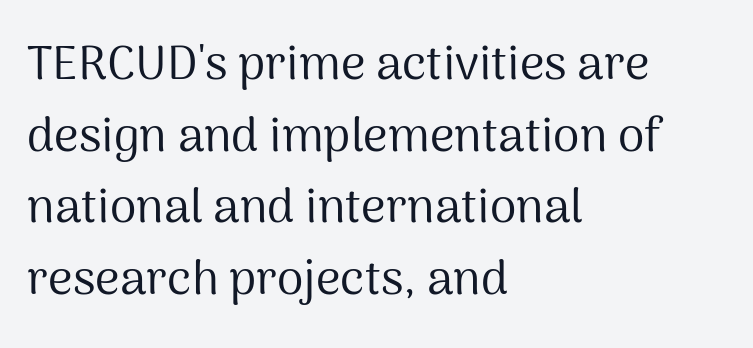
{"serif": "no", "italic": "no", "bold": "no", "weight": "regular", "width": "normal", "stroke_contrast": "medium", "x_height": "medium", "monospaced": "no", "underline": "no", "align": "left", "line_spacing": "normal", "line_spacing_ratio": 1.49, "letter_spacing": "normal", "letter_spacing_em": 0.0, "glyph_px": 48}
